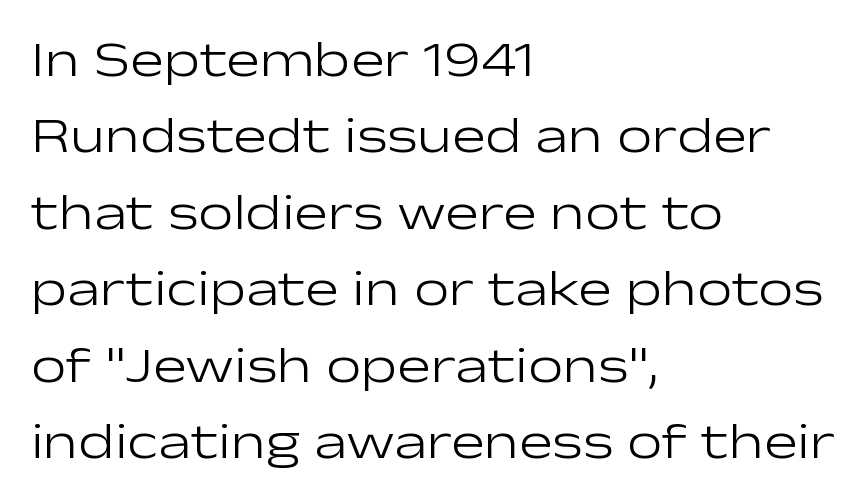
Q: Is the text bold? A: No.
Q: Is the text italic (slanted)? A: No, it is upright.
Q: Is the typeface a serif or a sans-serif typeface? A: Sans-serif.
Q: Is the text underlined? A: No.
Q: How is the paragraph aligned? A: Left-aligned.
Q: Is the spacing between letters normal or unusually wide? A: Normal.
Q: Is the spacing between lines tight, normal or loose? A: Normal.
Q: Width (condensed, normal, or wide)? A: Wide.
Q: Stroke contrast? A: Low.
Q: x-height? A: Medium.
Q: Monospaced? A: No.
